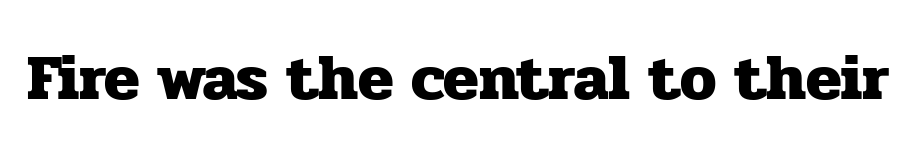
The image shows 65 px heavy serif type, upright; set normal letter spacing, not underlined; low stroke contrast and a medium x-height.
